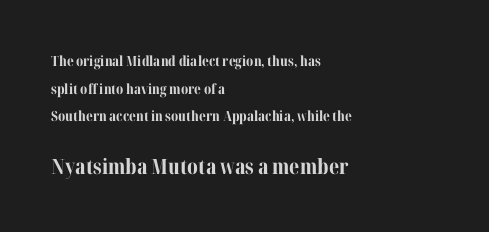
A great deal of white space separates one row of letters from the next. Nope, not italic — everything's standing straight. You get the small type first, then a jump to larger type. Here the glyphs are tracked normally, forming tight word shapes. Lines of text with bare space underneath. The rendering anchors every line to the left-hand side.
